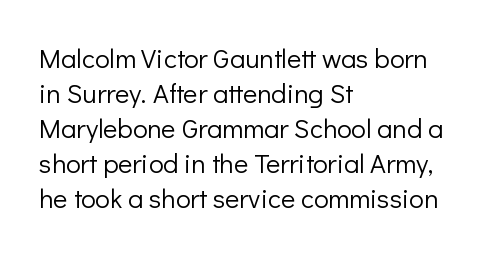
Q: Is the text bold? A: No.
Q: Is the text italic (slanted)? A: No, it is upright.
Q: Is the text underlined? A: No.
Q: How is the paragraph aligned? A: Left-aligned.
Q: Is the spacing between letters normal or unusually wide? A: Normal.
Q: Is the spacing between lines tight, normal or loose? A: Normal.
